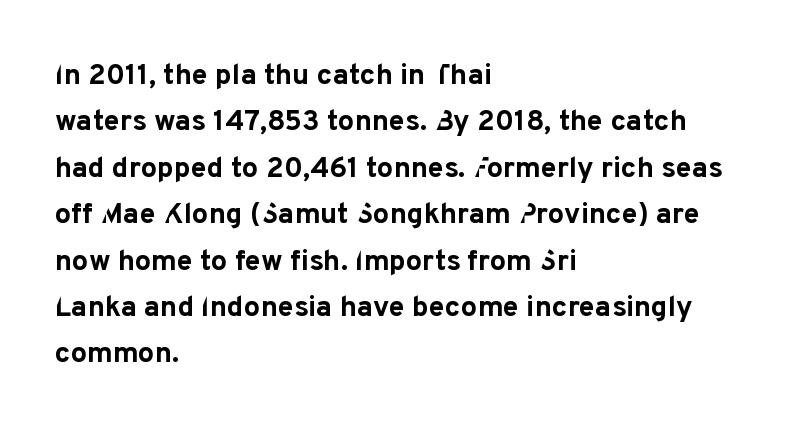
Q: Is the text bold? A: Yes.
Q: Is the text italic (slanted)? A: No, it is upright.
Q: Is the typeface a serif or a sans-serif typeface? A: Sans-serif.
Q: Is the text underlined? A: No.
Q: How is the paragraph aligned? A: Left-aligned.
Q: Is the spacing between letters normal or unusually wide? A: Normal.
Q: Is the spacing between lines tight, normal or loose? A: Normal.
Q: Width (condensed, normal, or wide)? A: Normal.
Q: Stroke contrast? A: Low.
Q: x-height? A: Medium.
Q: Monospaced? A: No.
